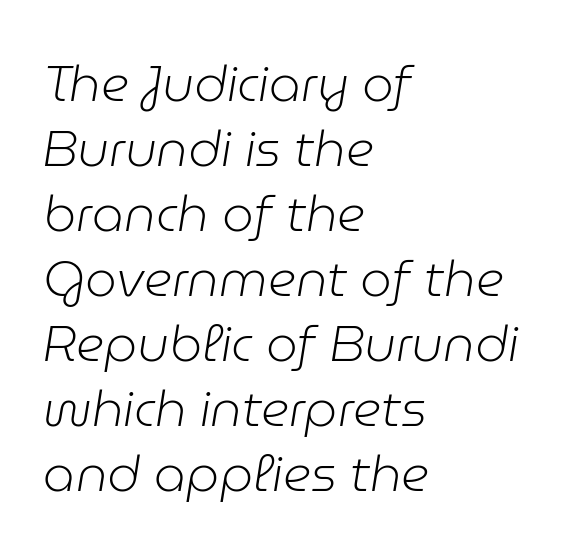
Q: Is the text bold? A: No.
Q: Is the text italic (slanted)? A: Yes, it leans right by about 9 degrees.
Q: Is the text underlined? A: No.
Q: How is the paragraph aligned? A: Left-aligned.
Q: Is the spacing between letters normal or unusually wide? A: Normal.
Q: Is the spacing between lines tight, normal or loose? A: Normal.
Q: Width (condensed, normal, or wide)? A: Normal.
Q: Stroke contrast? A: Low.
Q: x-height? A: Medium.
Q: Monospaced? A: No.
